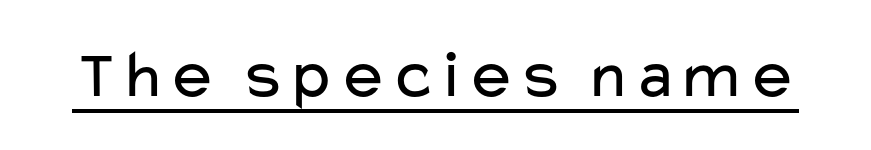
Q: Is the text bold? A: No.
Q: Is the text italic (slanted)? A: No, it is upright.
Q: Is the typeface a serif or a sans-serif typeface? A: Sans-serif.
Q: Is the text underlined? A: Yes.
Q: Is the spacing between letters normal or unusually wide? A: Normal.
Q: Width (condensed, normal, or wide)? A: Wide.
Q: Stroke contrast? A: Low.
Q: x-height? A: Medium.
Q: Monospaced? A: No.
